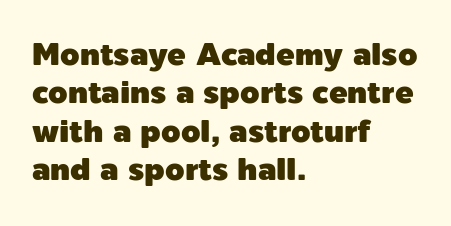
The lines are quadded left. The letters advance in unequal steps, a hallmark of proportional type. Honestly, the letter spacing is just normal — you wouldn't notice it. Does the lettering tilt? It doesn't — this is upright. The zone under the glyphs is completely vacant. The rendering shows plain stroke endings on the letterforms — a sans-serif design.
